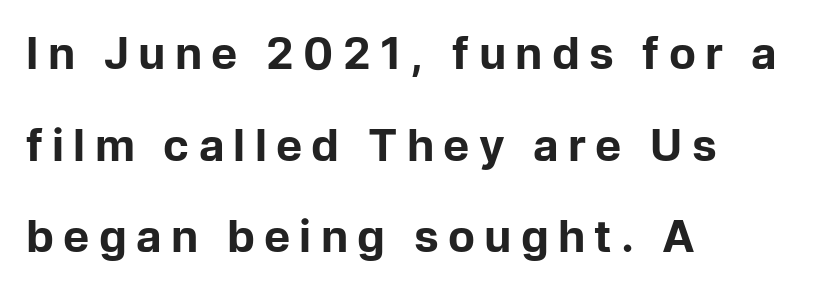
{"serif": "no", "italic": "no", "bold": "yes", "weight": "bold", "width": "normal", "stroke_contrast": "low", "x_height": "medium", "monospaced": "no", "underline": "no", "align": "left", "line_spacing": "loose", "line_spacing_ratio": 2.08, "letter_spacing": "wide", "letter_spacing_em": 0.21, "glyph_px": 44}
